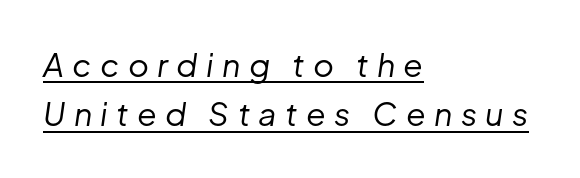
The letters advance in unequal steps, a hallmark of proportional type. Does a line run under the words? Yes, clearly. Typeset ragged right — the left edge is the straight one. If you drew a line through each stem, it would be angled. These lines have a slow, spaced-out rhythm from letter to letter. A quiet, ordinary-to-light weight characterises the typeface.
